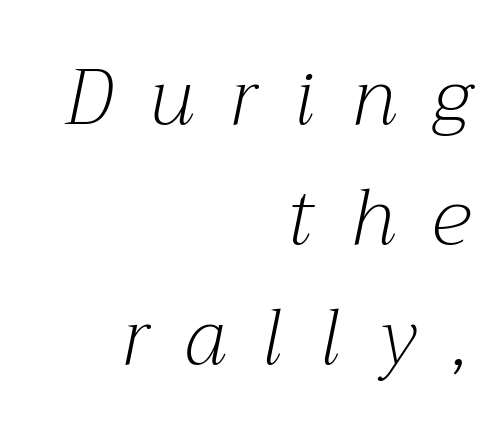
When letters slant like this, we call the style italic. How are the letters spaced? Widely, with obvious added tracking. Does the type have serifs? Yes, each stem ends in a small foot. The letterforms sit at book weight or below.
